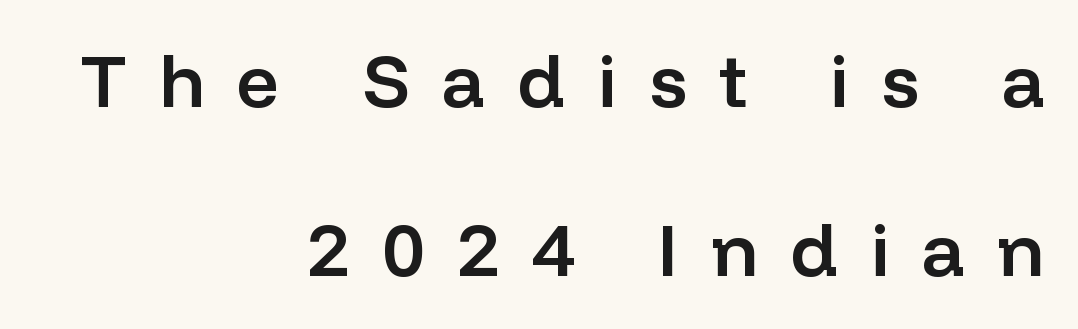
The image shows 74 px semibold sans-serif type, upright; set right-aligned, loose line spacing (2.29x), unusually wide letter spacing (+0.44 em), not underlined; low stroke contrast and a medium x-height.
